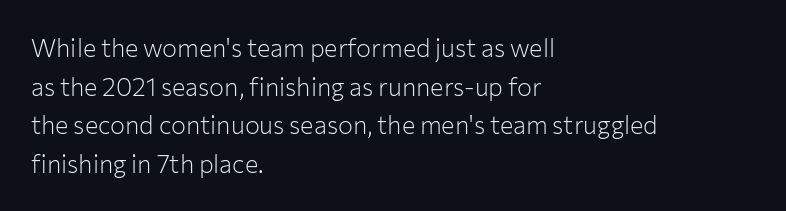
Q: Is the text bold? A: No.
Q: Is the text italic (slanted)? A: No, it is upright.
Q: Is the text underlined? A: No.
Q: How is the paragraph aligned? A: Left-aligned.
Q: Is the spacing between letters normal or unusually wide? A: Normal.
Q: Is the spacing between lines tight, normal or loose? A: Normal.
